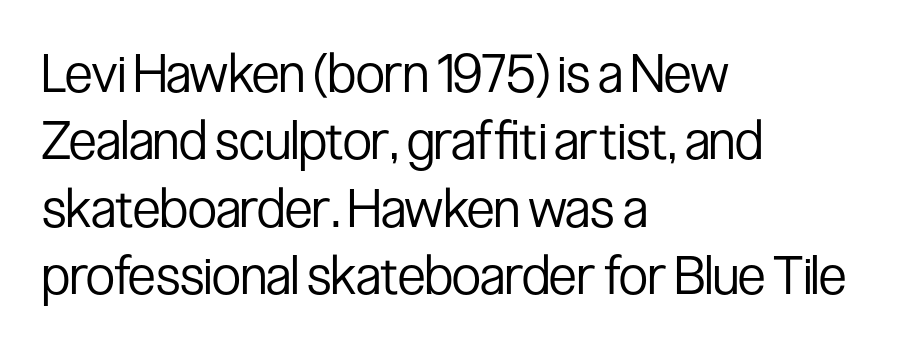
Q: Is the text bold? A: No.
Q: Is the text italic (slanted)? A: No, it is upright.
Q: Is the typeface a serif or a sans-serif typeface? A: Sans-serif.
Q: Is the text underlined? A: No.
Q: How is the paragraph aligned? A: Left-aligned.
Q: Is the spacing between letters normal or unusually wide? A: Normal.
Q: Is the spacing between lines tight, normal or loose? A: Normal.
Q: Width (condensed, normal, or wide)? A: Condensed.
Q: Stroke contrast? A: Low.
Q: x-height? A: Medium.
Q: Monospaced? A: No.
